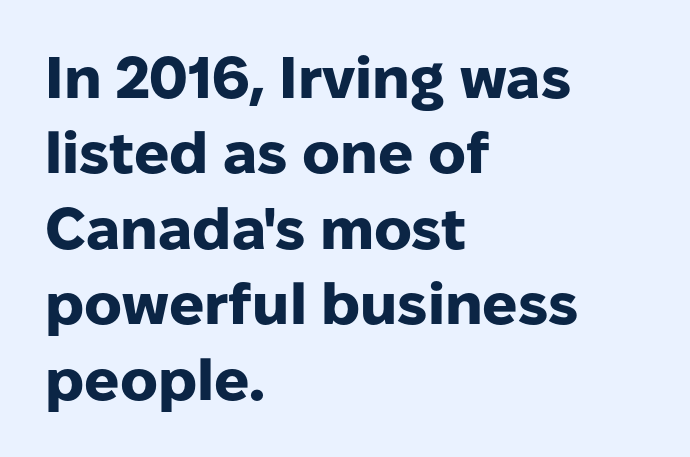
Serifs: no, the terminals of the letterforms are clean. The gaps between neighbouring characters are ordinary and unremarkable. These lines were composed using upright roman letters. Underline: absent. The compositor pushed each line to the left boundary.
